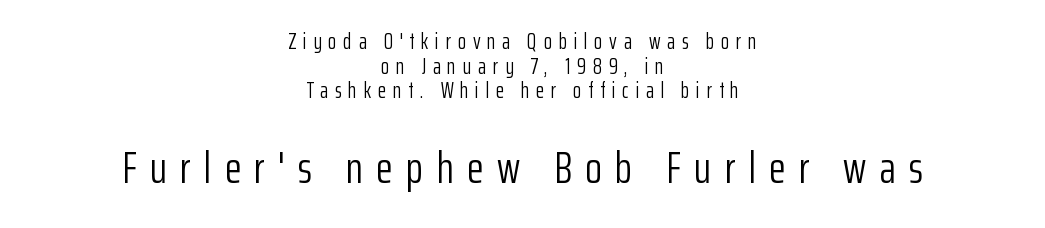
Q: Is the text bold? A: No.
Q: Is the text italic (slanted)? A: No, it is upright.
Q: Is the typeface a serif or a sans-serif typeface? A: Sans-serif.
Q: Is the text underlined? A: No.
Q: How is the paragraph aligned? A: Centered.
Q: Is the spacing between letters normal or unusually wide? A: Unusually wide.
Q: Is the spacing between lines tight, normal or loose? A: Tight.
Q: Which block of text is set in a larger size, the first (top) or the second (bottom)? A: The second (bottom) one.
Q: Width (condensed, normal, or wide)? A: Condensed.
Q: Stroke contrast? A: Low.
Q: x-height? A: Medium.
Q: Monospaced? A: No.
